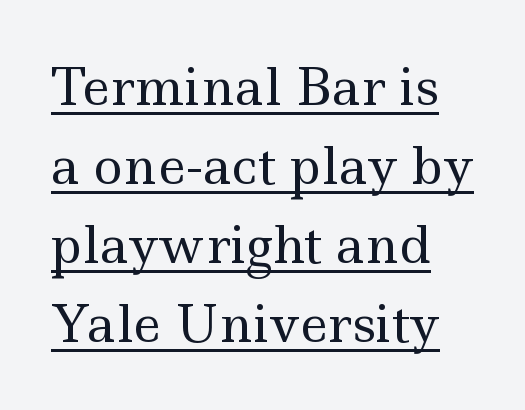
Q: Is the text bold? A: No.
Q: Is the text italic (slanted)? A: No, it is upright.
Q: Is the typeface a serif or a sans-serif typeface? A: Serif.
Q: Is the text underlined? A: Yes.
Q: How is the paragraph aligned? A: Left-aligned.
Q: Is the spacing between letters normal or unusually wide? A: Normal.
Q: Is the spacing between lines tight, normal or loose? A: Normal.
Q: Width (condensed, normal, or wide)? A: Wide.
Q: x-height? A: Small.
Q: Monospaced? A: No.
